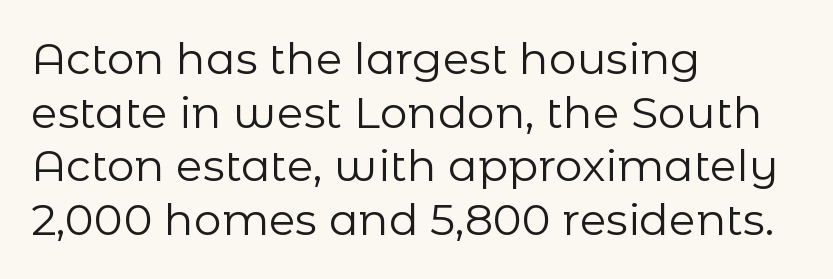
No extra ink here — the face is not bold. Notice how the passage keeps a crisp vertical edge on the left only. These lines are rendered in a variable-pitch font. A bare baseline throughout the passage. A sans-serif font was chosen for this passage. Style check: upright.
